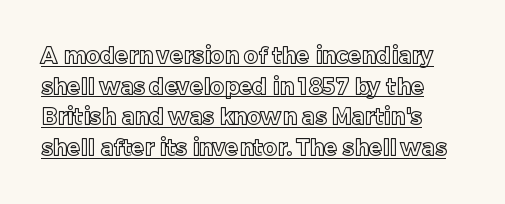
Q: Is the text italic (slanted)? A: No, it is upright.
Q: Is the text underlined? A: Yes.
Q: How is the paragraph aligned? A: Left-aligned.
Q: Is the spacing between letters normal or unusually wide? A: Normal.
Q: Is the spacing between lines tight, normal or loose? A: Normal.
